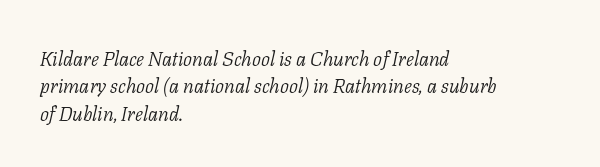
Q: Is the text bold? A: No.
Q: Is the text italic (slanted)? A: Yes, it leans right by about 11 degrees.
Q: Is the text underlined? A: No.
Q: How is the paragraph aligned? A: Left-aligned.
Q: Is the spacing between letters normal or unusually wide? A: Normal.
Q: Is the spacing between lines tight, normal or loose? A: Normal.
